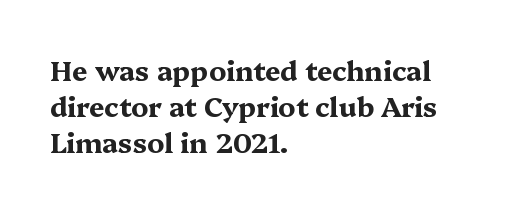
Q: Is the text bold? A: Yes.
Q: Is the text italic (slanted)? A: No, it is upright.
Q: Is the text underlined? A: No.
Q: How is the paragraph aligned? A: Left-aligned.
Q: Is the spacing between letters normal or unusually wide? A: Normal.
Q: Is the spacing between lines tight, normal or loose? A: Normal.
